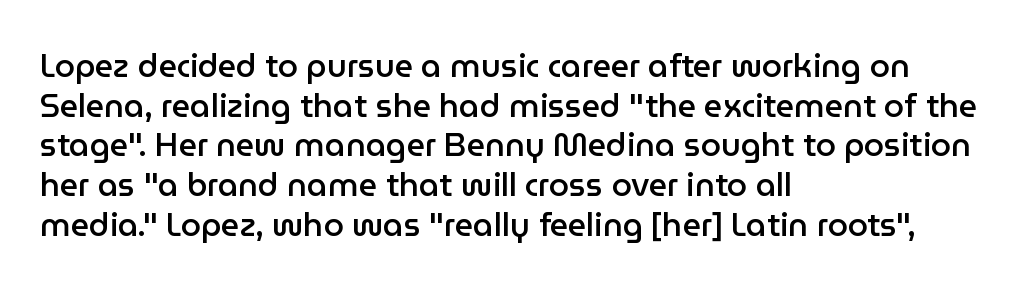
{"serif": "no", "italic": "no", "bold": "semi", "weight": "semibold", "width": "normal", "stroke_contrast": "low", "x_height": "medium", "monospaced": "no", "underline": "no", "align": "left", "line_spacing_ratio": 1.24, "letter_spacing": "normal", "letter_spacing_em": 0.0, "glyph_px": 32}
